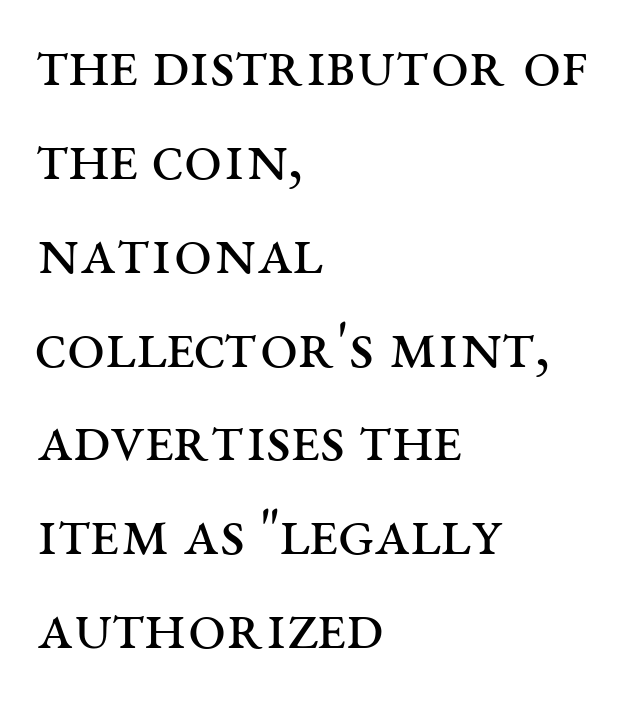
The image shows 68 px regular-weight, wide serif type, upright; set left-aligned, normal line spacing (1.38x), normal letter spacing, not underlined; medium stroke contrast and a large x-height.
